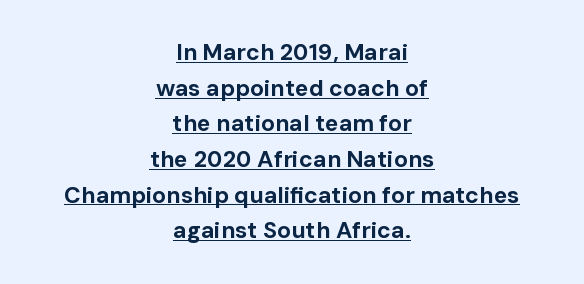
Characters remain perfectly vertical along every line. The rendering uses a bold face; every stroke is thick and dark. Short note: letters normally spaced. Which margin do the lines hug? Neither — every line sits in the middle. Caption: lettering with a line underneath. Reading down the column, the eye jumps a familiar distance to each next line.
